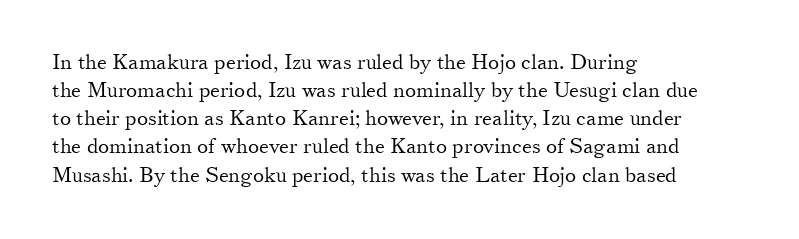
Visually the block forms a straight wall on the left and a jagged coastline on the right. Style check: upright. Bold? No — there's no thickening of the strokes. Notice how descenders clear the ascenders below comfortably — that's standard leading. Each word holds together tightly as a unit, with standard inter-letter gaps.
